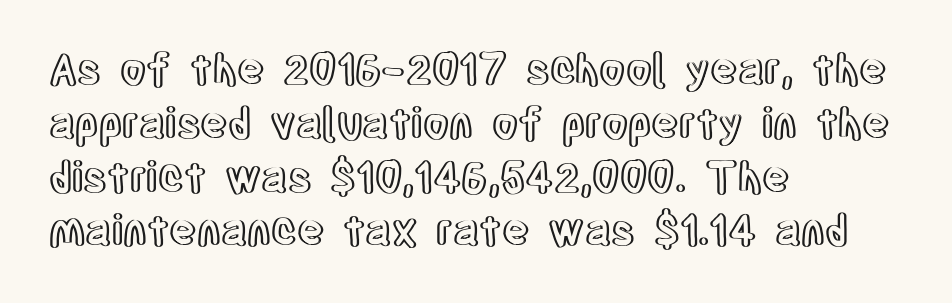
{"italic": "no", "width": "condensed", "x_height": "large", "monospaced": "no", "underline": "no", "align": "left", "line_spacing": "normal", "line_spacing_ratio": 1.28, "letter_spacing": "normal", "letter_spacing_em": 0.0, "glyph_px": 42}
